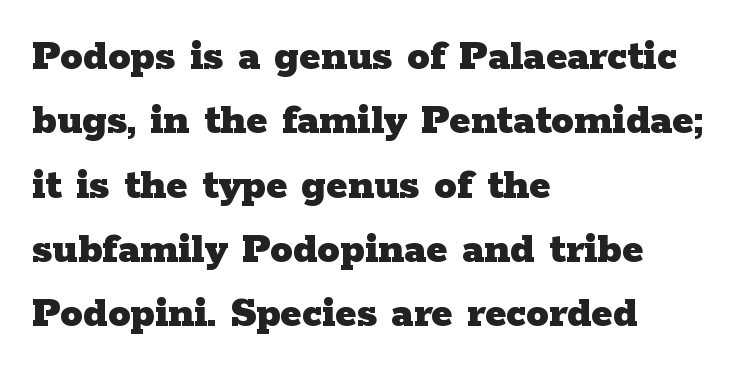
No extra tracking has been applied to these lines. Posture: straight, roman, zero tilt. Lines of text with bare space underneath. This rendering employs a face with finishing strokes, i.e., a serif. Line spacing here is normal. The face used here is proportionally spaced, like ordinary book or web type.
